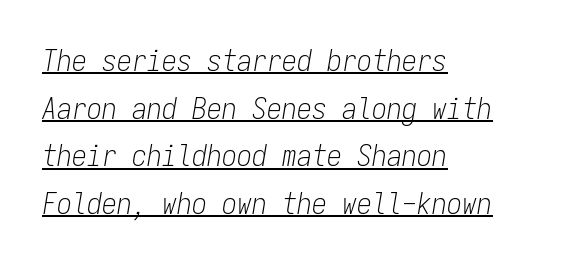
The image shows 30 px light, condensed type, italic (leaning right), monospaced; set left-aligned, normal line spacing (1.59x), normal letter spacing, underlined; low stroke contrast and a medium x-height.
